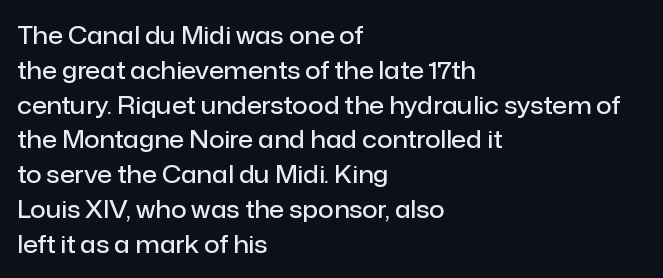
Q: Is the text bold? A: Semi-bold.
Q: Is the text italic (slanted)? A: No, it is upright.
Q: Is the text underlined? A: No.
Q: How is the paragraph aligned? A: Left-aligned.
Q: Is the spacing between letters normal or unusually wide? A: Normal.
Q: Is the spacing between lines tight, normal or loose? A: Normal.
